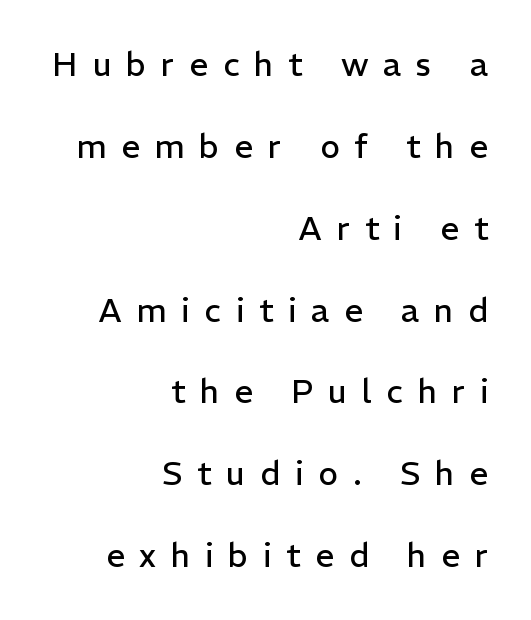
The foot of each line stays bare and open. Honestly, the rows look like they've been pulled way apart. Substantial extra tracking has been applied to these lines. Do the characters align in a grid? No, the font is proportional. One-word summary of the alignment: right. Does the type have serifs? No, each stem ends abruptly.
